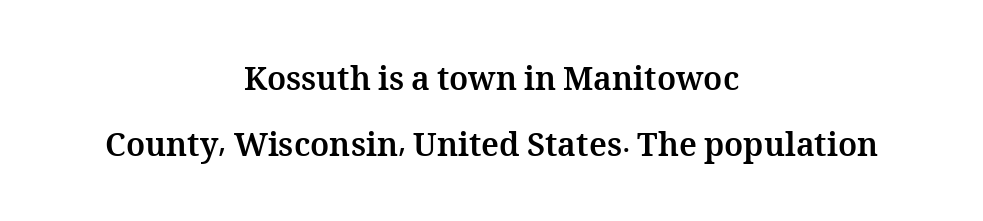
The image shows 32 px bold type, upright; set centered, loose line spacing (2.06x), normal letter spacing, not underlined; medium stroke contrast and a medium x-height.
